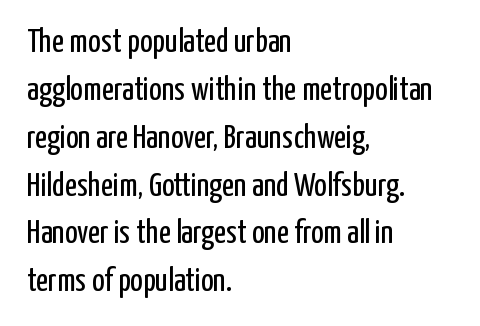
Has an underline been added? It has not. Summary of vertical rhythm: regular, with standard interline spacing. These lines are rendered in a variable-pitch font. A typesetter would mark this as roman, not italic. The type family on display is of the sans-serif kind.
